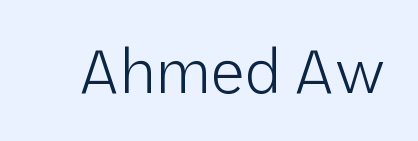
{"serif": "no", "italic": "no", "bold": "no", "weight": "light", "width": "normal", "stroke_contrast": "low", "x_height": "medium", "monospaced": "no", "underline": "no", "letter_spacing": "normal", "letter_spacing_em": 0.0, "glyph_px": 61}
